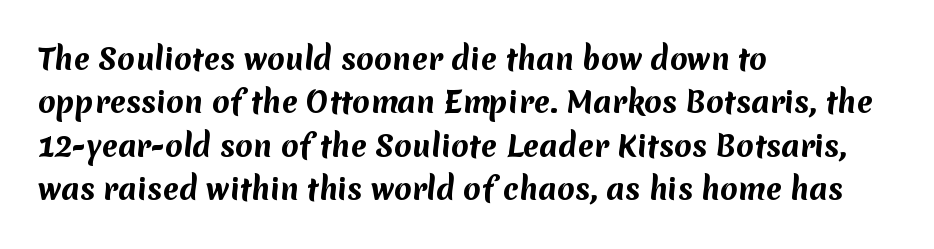
Q: Is the text bold? A: Yes.
Q: Is the typeface a serif or a sans-serif typeface? A: Sans-serif.
Q: Is the text underlined? A: No.
Q: How is the paragraph aligned? A: Left-aligned.
Q: Is the spacing between letters normal or unusually wide? A: Normal.
Q: Is the spacing between lines tight, normal or loose? A: Normal.
Q: Width (condensed, normal, or wide)? A: Normal.
Q: Stroke contrast? A: Medium.
Q: x-height? A: Medium.
Q: Monospaced? A: No.
